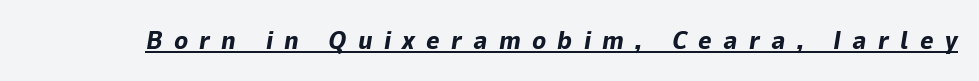
The image shows 26 px bold type, italic (leaning right); set unusually wide letter spacing (+0.43 em), underlined.
